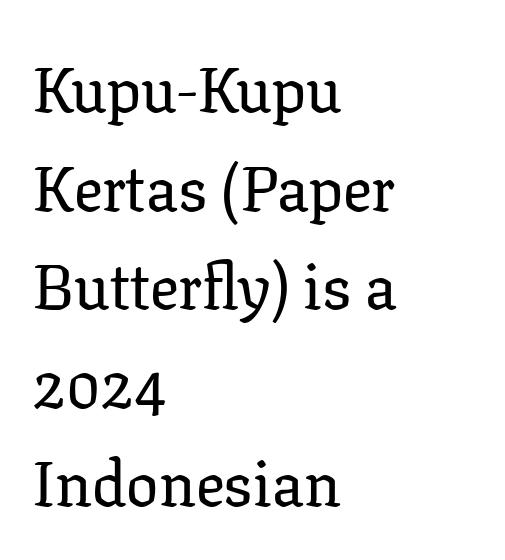
What kind of face is this? One with serifs. Vertical strokes here are truly vertical. How are the letters spaced? Ordinarily, with no added tracking. Visually the block forms a straight wall on the left and a jagged coastline on the right. Baseline-to-baseline distance is the conventional proportion of letter height.
